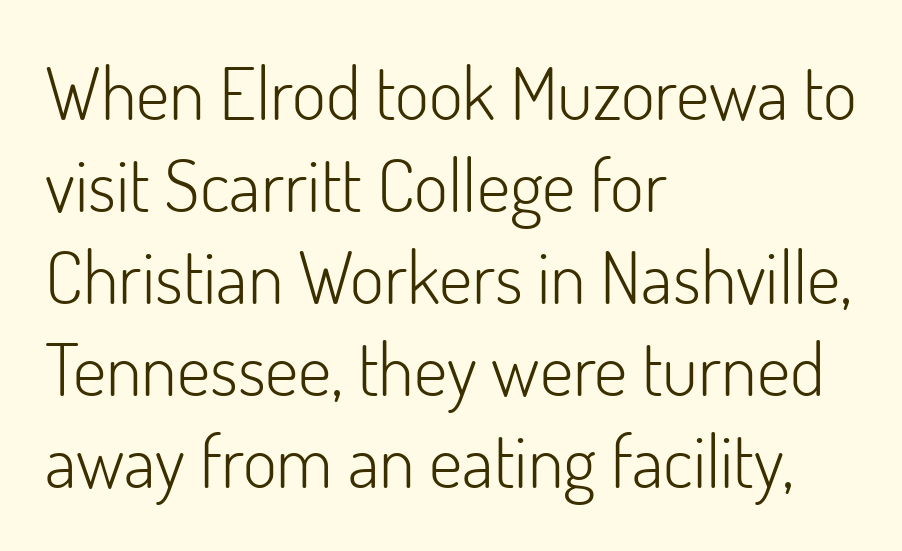
Q: Is the text bold? A: No.
Q: Is the text italic (slanted)? A: No, it is upright.
Q: Is the typeface a serif or a sans-serif typeface? A: Sans-serif.
Q: Is the text underlined? A: No.
Q: How is the paragraph aligned? A: Left-aligned.
Q: Is the spacing between letters normal or unusually wide? A: Normal.
Q: Is the spacing between lines tight, normal or loose? A: Normal.
Q: Width (condensed, normal, or wide)? A: Normal.
Q: Stroke contrast? A: Low.
Q: x-height? A: Small.
Q: Monospaced? A: No.
